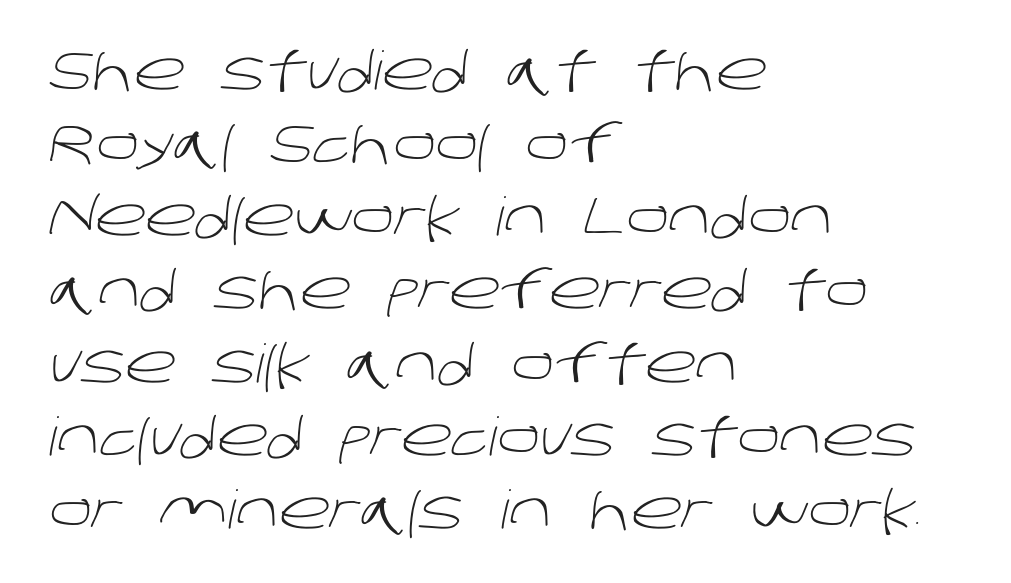
The image shows 53 px light sans-serif type; set left-aligned, normal line spacing (1.38x), normal letter spacing, not underlined; low stroke contrast and a large x-height.
